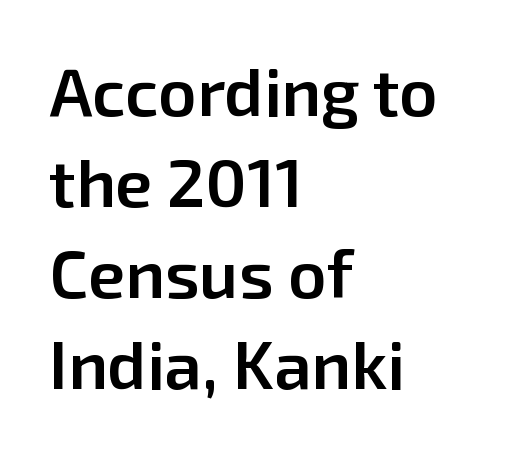
If you drew a ruler down the left edge, every line would touch it. The axis of the letterforms is exactly vertical. You can tell from the bare stems that sans-serif type was used. Students, observe: this is what conventionally led text looks like. The rendering keeps characters at their native spacing. The letters advance in unequal steps, a hallmark of proportional type.
